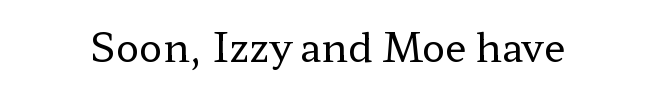
{"serif": "yes", "italic": "no", "bold": "no", "weight": "regular", "width": "wide", "stroke_contrast": "low", "x_height": "medium", "monospaced": "no", "underline": "no", "letter_spacing": "normal", "letter_spacing_em": 0.0, "glyph_px": 39}
